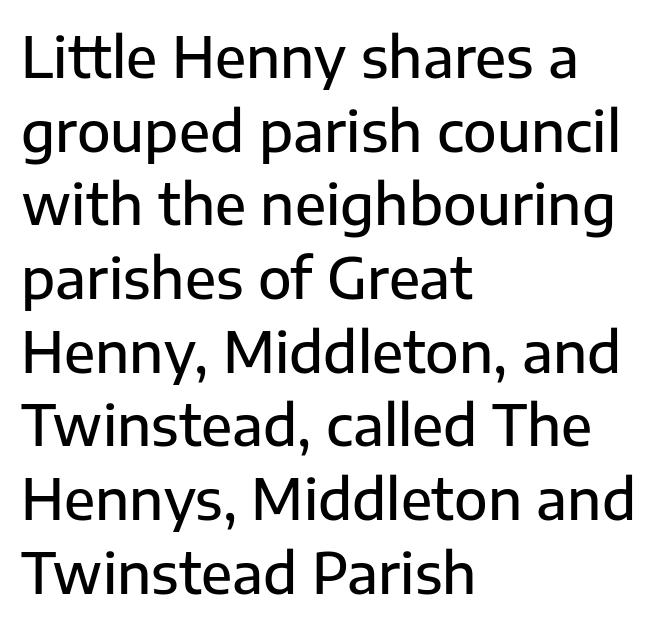
Regarding serifs, this sample does without them. Compared with typical paragraphs, the rows here are spaced about the same. Inter-character spacing is left at the font's built-in metrics. Where is the straight margin? On the left. Is this a fixed-width face? No — the glyphs have proportional, varying widths. Just letters on the line, the space beneath them empty.
